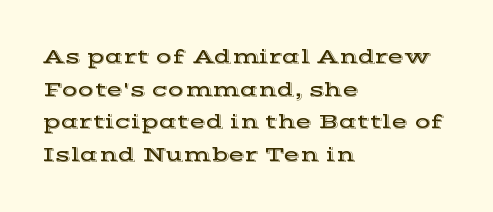
{"italic": "no", "underline": "no", "align": "left", "line_spacing": "normal", "line_spacing_ratio": 1.55, "letter_spacing": "normal", "letter_spacing_em": 0.0, "glyph_px": 21}
